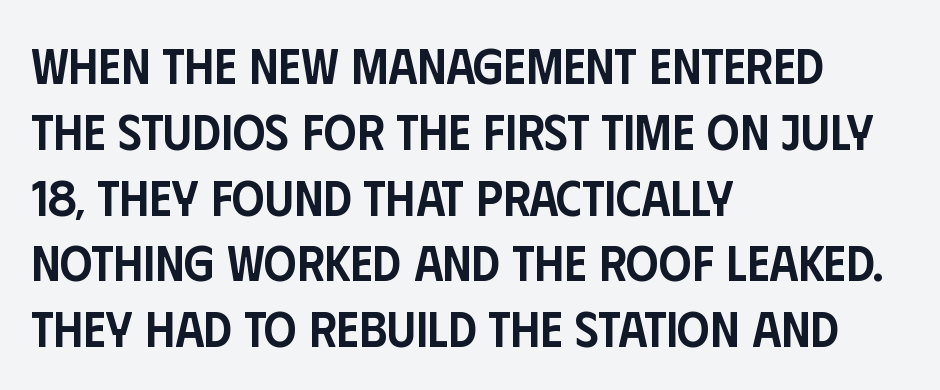
When letters stand straight like this, we call the style roman or upright. Vertically, the passage feels balanced, rows spaced as you'd expect. Stroke thickness is moderately raised; the sample reads as semibold. All the whitespace from short lines collects on the right. Beneath every word, the page is bare.
